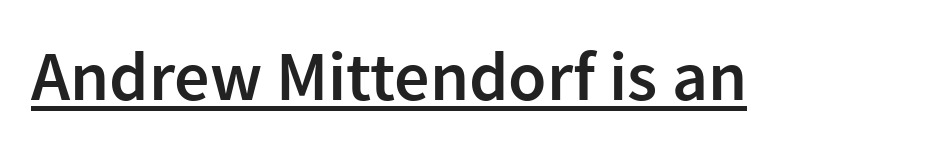
Serifs: no, the terminals of the letterforms are clean. Quick note: underline on. Rendered with straight, roman letterforms. You could not count columns in this text — the font is proportionally spaced. Standard letterfit; no display-style spreading of the glyphs. Semibold letterforms, between regular and bold.
